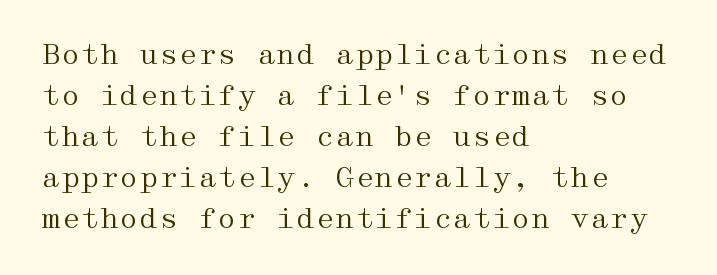
Q: Is the text bold? A: No.
Q: Is the text italic (slanted)? A: No, it is upright.
Q: Is the typeface a serif or a sans-serif typeface? A: Serif.
Q: Is the text underlined? A: No.
Q: How is the paragraph aligned? A: Left-aligned.
Q: Is the spacing between letters normal or unusually wide? A: Normal.
Q: Is the spacing between lines tight, normal or loose? A: Normal.
Q: Width (condensed, normal, or wide)? A: Wide.
Q: Stroke contrast? A: Medium.
Q: x-height? A: Medium.
